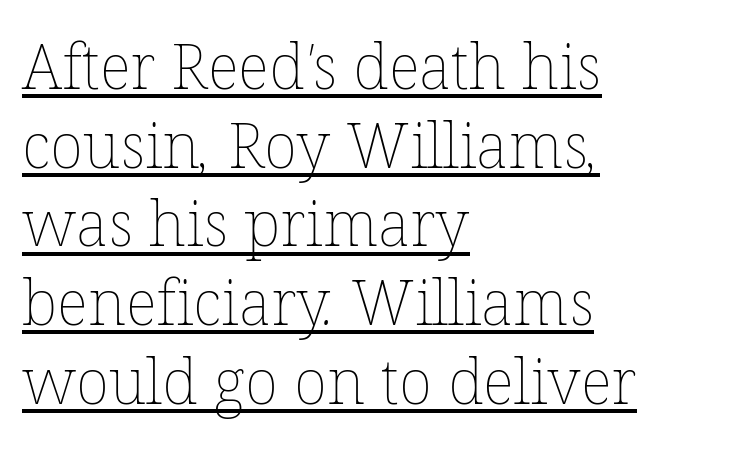
The image shows 62 px thin type; set left-aligned, normal line spacing (1.27x), normal letter spacing, underlined; low stroke contrast and a medium x-height.
